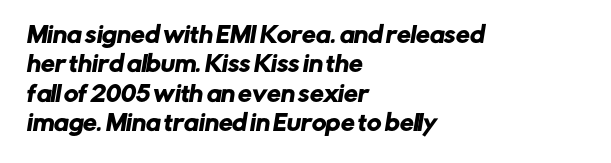
The type is set solid horizontally, with unmodified tracking. The lines in this sample share a left origin and differ only in where they stop. Baseline-to-baseline distance is the conventional proportion of letter height. Type without underlining.
